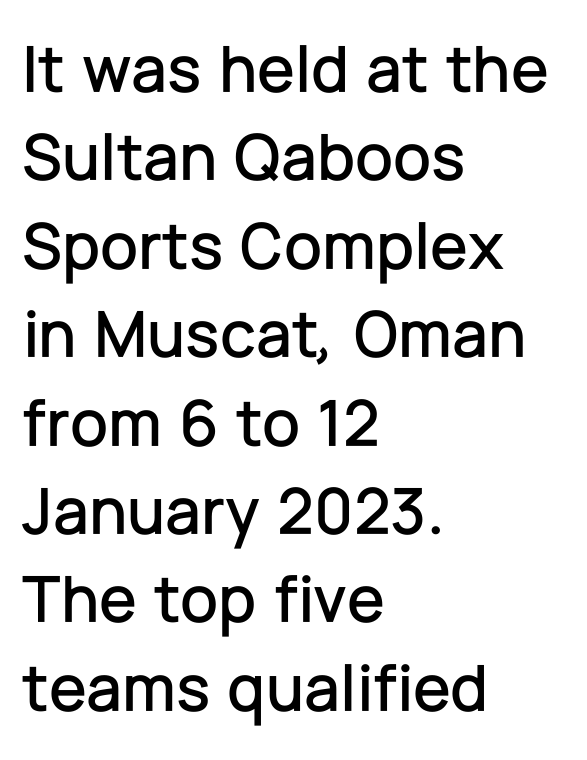
The image shows 68 px sans-serif type, upright; set left-aligned, normal line spacing (1.3x), normal letter spacing, not underlined; low stroke contrast and a medium x-height.
